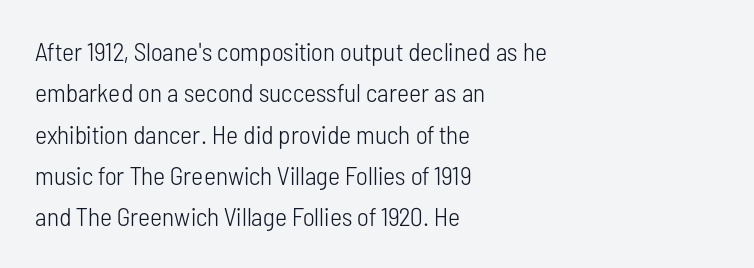
Q: Is the text bold? A: No.
Q: Is the text italic (slanted)? A: No, it is upright.
Q: Is the text underlined? A: No.
Q: How is the paragraph aligned? A: Left-aligned.
Q: Is the spacing between letters normal or unusually wide? A: Normal.
Q: Is the spacing between lines tight, normal or loose? A: Normal.
